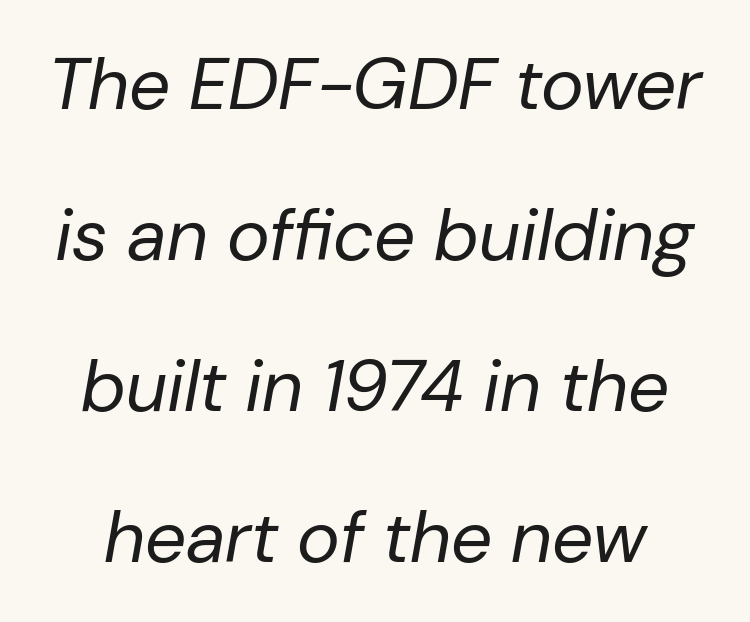
{"italic": "yes", "lean": "right", "slant_degrees": 10, "bold": "no", "weight": "regular", "width": "normal", "stroke_contrast": "low", "x_height": "medium", "monospaced": "no", "underline": "no", "line_spacing": "loose", "line_spacing_ratio": 2.07, "letter_spacing": "normal", "letter_spacing_em": 0.0, "glyph_px": 73}
